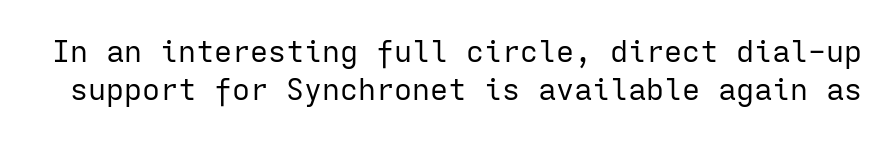
The image shows 30 px regular-weight sans-serif type, upright, monospaced; set normal line spacing (1.26x), normal letter spacing, not underlined; low stroke contrast and a medium x-height.
